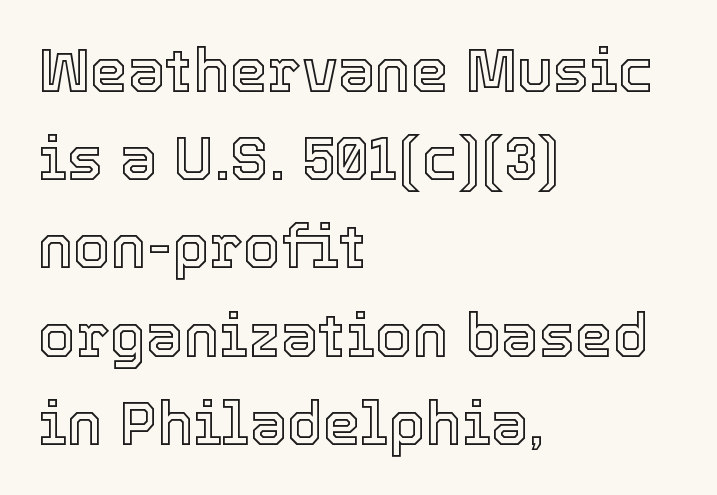
Each line starts at the same left margin while the right side varies. These lines sit exactly where default settings would place them. Decoration check: the copy has no underline. The tracking reads as untouched default to a designer's eye.
